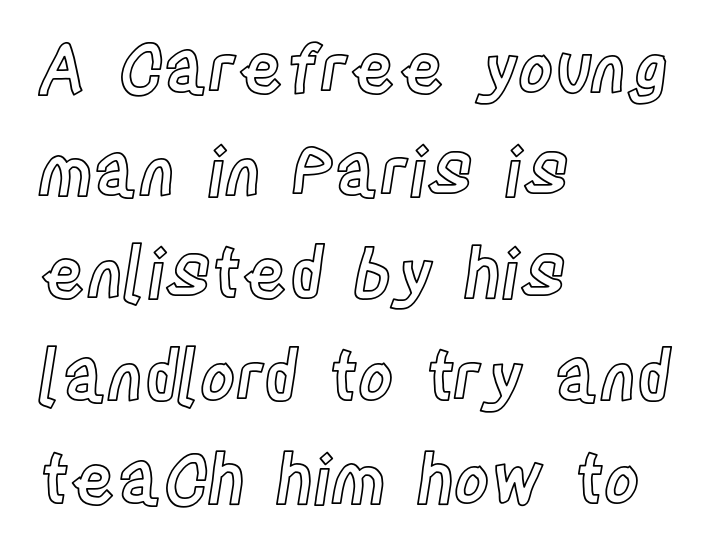
The image shows 68 px condensed type; set left-aligned, normal line spacing (1.51x), normal letter spacing, not underlined; a large x-height.
